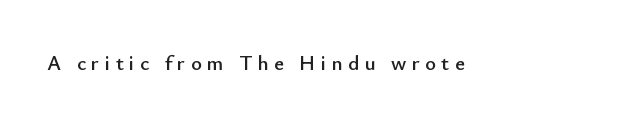
Q: Is the text italic (slanted)? A: No, it is upright.
Q: Is the text underlined? A: No.
Q: Is the spacing between letters normal or unusually wide? A: Unusually wide.
